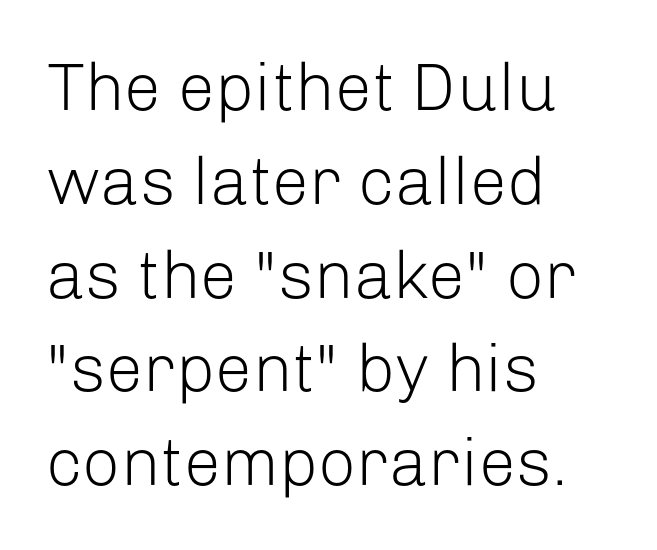
{"serif": "no", "italic": "no", "bold": "no", "weight": "light", "width": "normal", "stroke_contrast": "low", "x_height": "medium", "monospaced": "no", "underline": "no", "align": "left", "line_spacing": "normal", "line_spacing_ratio": 1.4, "letter_spacing": "normal", "letter_spacing_em": 0.0, "glyph_px": 67}
